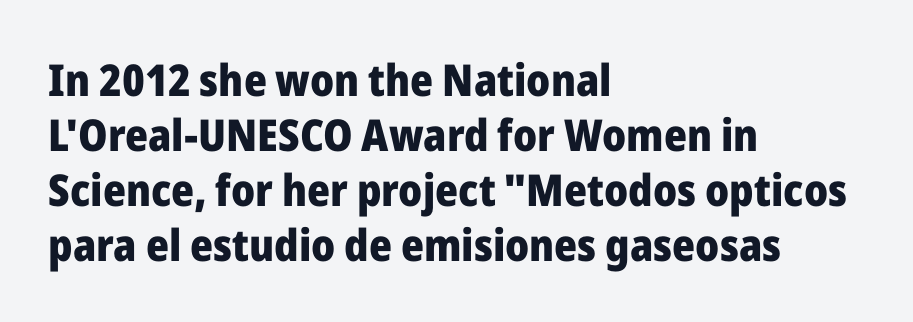
The image shows 44 px heavy sans-serif type, upright; set left-aligned, normal line spacing (1.25x), normal letter spacing, not underlined; low stroke contrast and a medium x-height.
